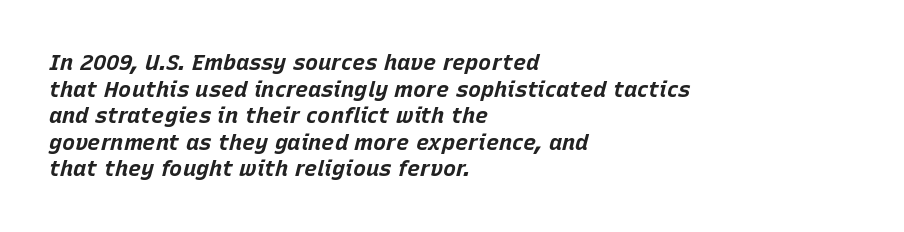
The image shows 22 px bold type, italic (leaning right); set left-aligned, line spacing 1.21x, normal letter spacing, not underlined.
